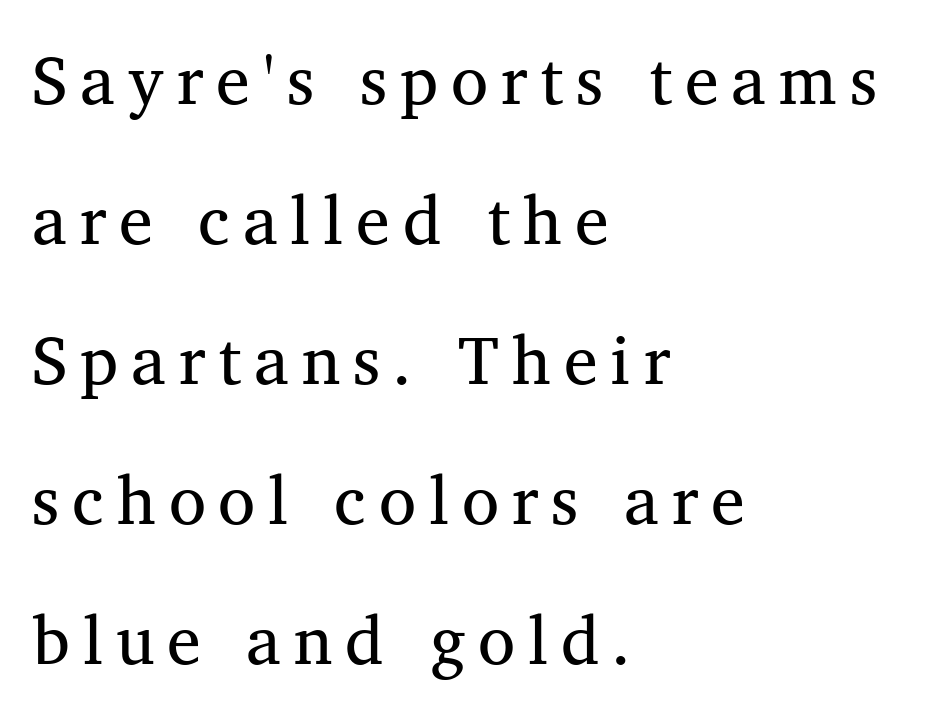
{"serif": "yes", "italic": "no", "width": "normal", "stroke_contrast": "medium", "x_height": "medium", "monospaced": "no", "underline": "no", "align": "left", "line_spacing": "loose", "line_spacing_ratio": 2.06, "glyph_px": 68}
